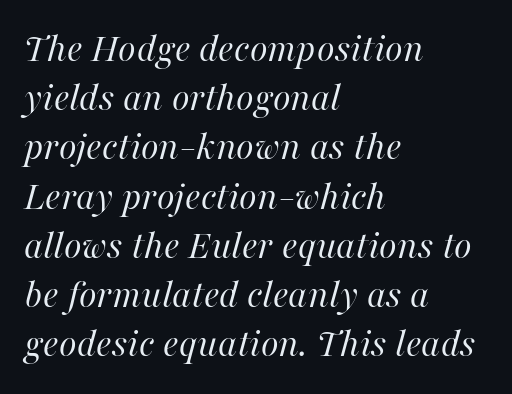
The image shows 41 px regular-weight type, italic (leaning right); set left-aligned, line spacing 1.2x, normal letter spacing, not underlined; high stroke contrast and a medium x-height.
